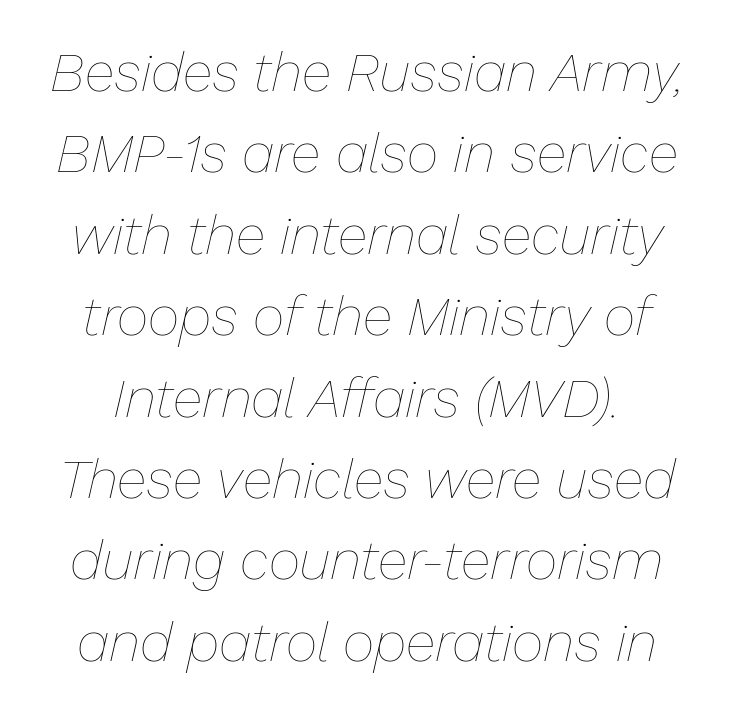
The designer left line spacing at the default. A quiet, ordinary-to-light weight characterises the typeface. Think of a printed novel: that variable character pitch is what you see here. The passage shown is not underscored anywhere. The lettering tilts uniformly, giving the passage an italic look. In terms of letterspacing, this is plain default setting.
